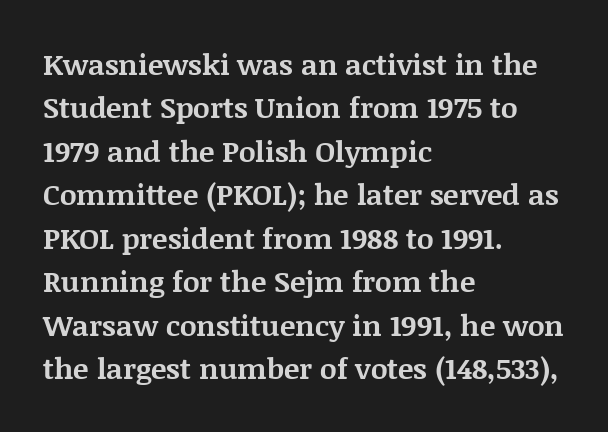
Q: Is the text bold? A: Yes.
Q: Is the text italic (slanted)? A: No, it is upright.
Q: Is the typeface a serif or a sans-serif typeface? A: Serif.
Q: Is the text underlined? A: No.
Q: How is the paragraph aligned? A: Left-aligned.
Q: Is the spacing between letters normal or unusually wide? A: Normal.
Q: Is the spacing between lines tight, normal or loose? A: Normal.
Q: Width (condensed, normal, or wide)? A: Normal.
Q: Stroke contrast? A: Medium.
Q: x-height? A: Large.
Q: Monospaced? A: No.
